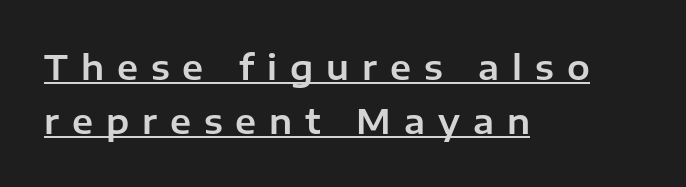
Q: Is the text italic (slanted)? A: No, it is upright.
Q: Is the typeface a serif or a sans-serif typeface? A: Sans-serif.
Q: Is the text underlined? A: Yes.
Q: How is the paragraph aligned? A: Left-aligned.
Q: Is the spacing between letters normal or unusually wide? A: Unusually wide.
Q: Is the spacing between lines tight, normal or loose? A: Normal.
Q: Width (condensed, normal, or wide)? A: Normal.
Q: Stroke contrast? A: Low.
Q: x-height? A: Medium.
Q: Monospaced? A: No.
